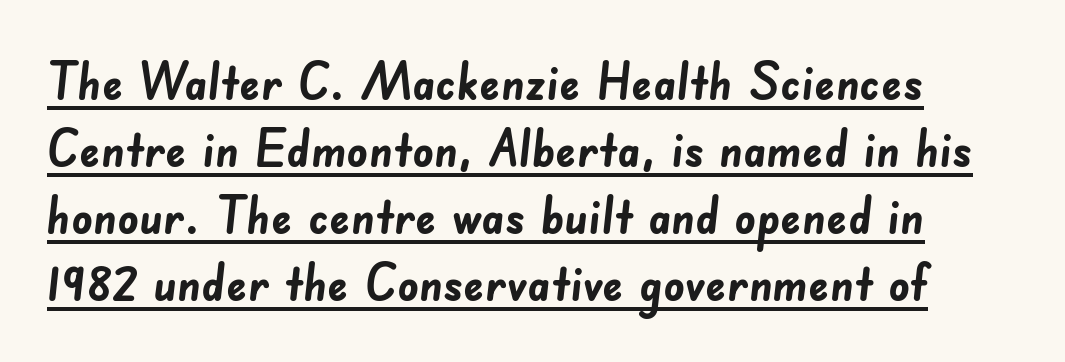
The image shows 52 px semibold sans-serif type; set normal line spacing (1.29x), normal letter spacing, underlined; low stroke contrast and a small x-height.
